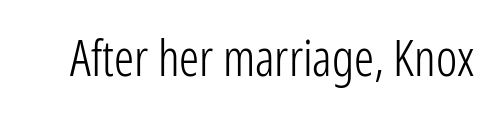
{"serif": "no", "italic": "no", "bold": "no", "weight": "light", "width": "condensed", "stroke_contrast": "low", "x_height": "medium", "monospaced": "no", "underline": "no", "letter_spacing": "normal", "letter_spacing_em": 0.0, "glyph_px": 50}
